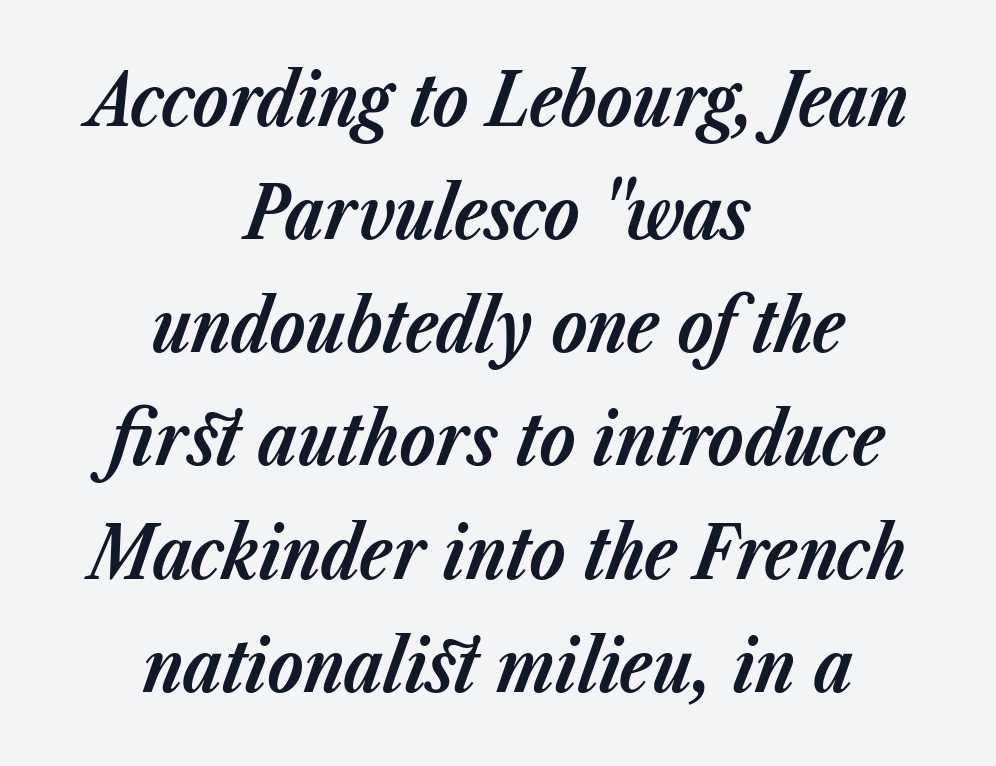
Do the characters align in a grid? No, the font is proportional. The rendering uses a bold face; every stroke is thick and dark. Honestly, there is no underline to notice here at all. Standard letterfit; no display-style spreading of the glyphs. The passage shown stacks its lines at a standard gap.
